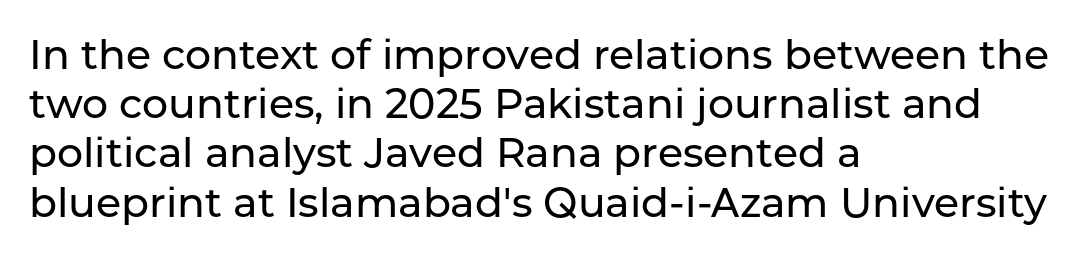
Q: Is the text italic (slanted)? A: No, it is upright.
Q: Is the typeface a serif or a sans-serif typeface? A: Sans-serif.
Q: Is the text underlined? A: No.
Q: How is the paragraph aligned? A: Left-aligned.
Q: Is the spacing between letters normal or unusually wide? A: Normal.
Q: Width (condensed, normal, or wide)? A: Normal.
Q: Stroke contrast? A: Low.
Q: x-height? A: Medium.
Q: Monospaced? A: No.
